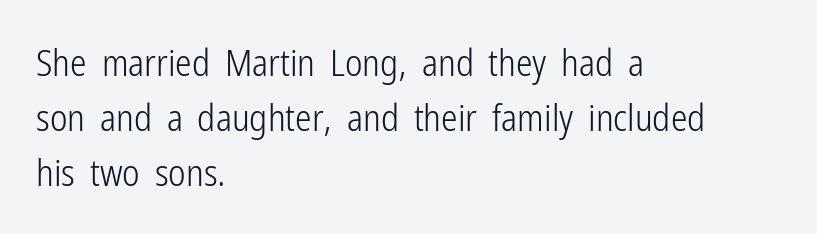
The image shows 37 px light, condensed sans-serif type, upright; set left-aligned, normal line spacing (1.49x), normal letter spacing, not underlined; low stroke contrast and a medium x-height.
